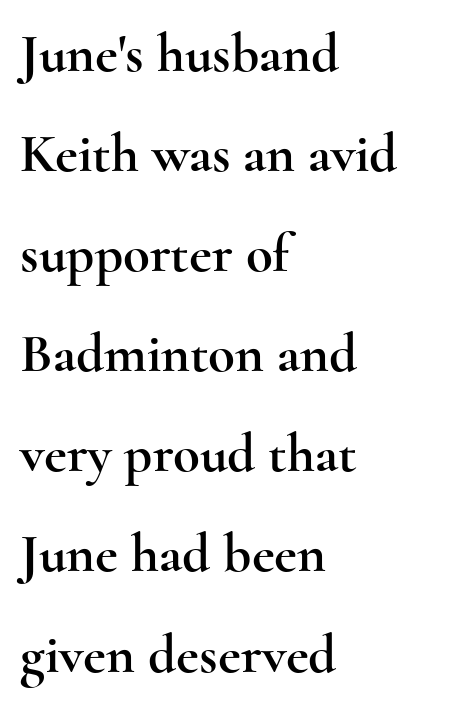
Q: Is the text italic (slanted)? A: No, it is upright.
Q: Is the typeface a serif or a sans-serif typeface? A: Serif.
Q: Is the text underlined? A: No.
Q: How is the paragraph aligned? A: Left-aligned.
Q: Is the spacing between letters normal or unusually wide? A: Normal.
Q: Width (condensed, normal, or wide)? A: Wide.
Q: x-height? A: Small.
Q: Monospaced? A: No.
